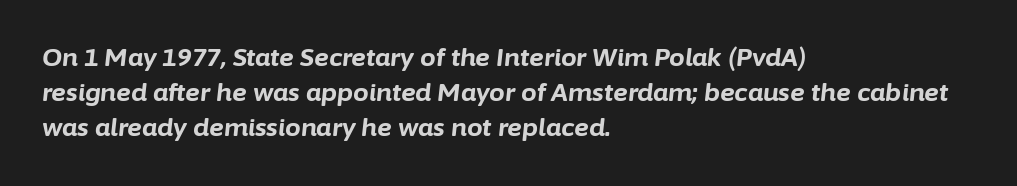
Q: Is the text bold? A: Yes.
Q: Is the text italic (slanted)? A: Yes, it leans right by about 6 degrees.
Q: Is the text underlined? A: No.
Q: How is the paragraph aligned? A: Left-aligned.
Q: Is the spacing between letters normal or unusually wide? A: Normal.
Q: Is the spacing between lines tight, normal or loose? A: Normal.
